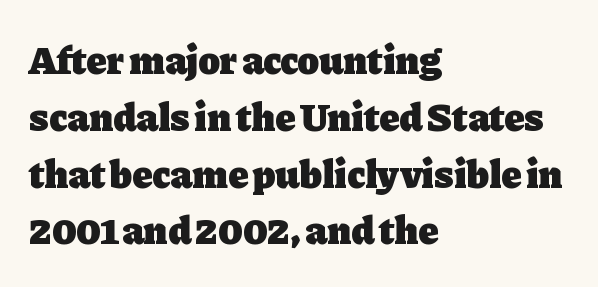
Q: Is the text bold? A: Yes.
Q: Is the text italic (slanted)? A: No, it is upright.
Q: Is the typeface a serif or a sans-serif typeface? A: Serif.
Q: Is the text underlined? A: No.
Q: How is the paragraph aligned? A: Left-aligned.
Q: Is the spacing between letters normal or unusually wide? A: Normal.
Q: Is the spacing between lines tight, normal or loose? A: Normal.
Q: Width (condensed, normal, or wide)? A: Normal.
Q: Stroke contrast? A: Low.
Q: x-height? A: Medium.
Q: Monospaced? A: No.
